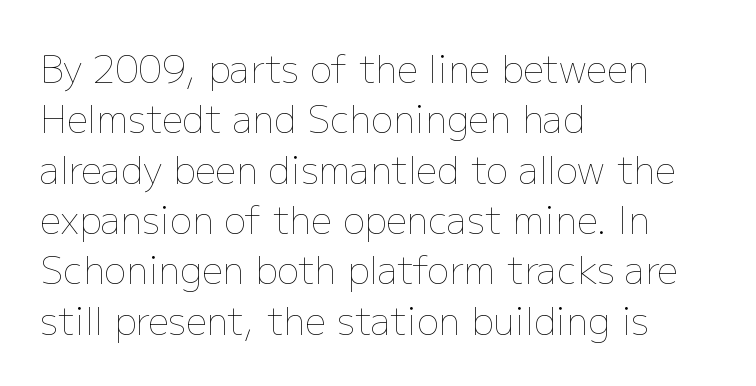
{"italic": "no", "bold": "no", "weight": "thin", "width": "normal", "stroke_contrast": "low", "x_height": "medium", "monospaced": "no", "underline": "no", "align": "left", "line_spacing": "normal", "line_spacing_ratio": 1.36, "letter_spacing": "normal", "letter_spacing_em": 0.0, "glyph_px": 37}
